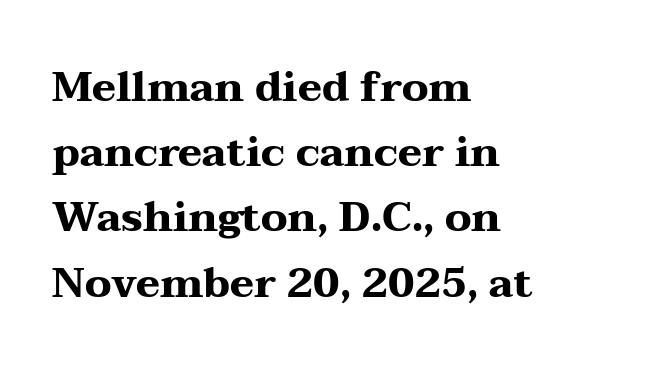
Q: Is the text bold? A: Yes.
Q: Is the text italic (slanted)? A: No, it is upright.
Q: Is the typeface a serif or a sans-serif typeface? A: Serif.
Q: Is the text underlined? A: No.
Q: How is the paragraph aligned? A: Left-aligned.
Q: Is the spacing between letters normal or unusually wide? A: Normal.
Q: Is the spacing between lines tight, normal or loose? A: Normal.
Q: Width (condensed, normal, or wide)? A: Wide.
Q: Stroke contrast? A: Medium.
Q: x-height? A: Medium.
Q: Monospaced? A: No.
